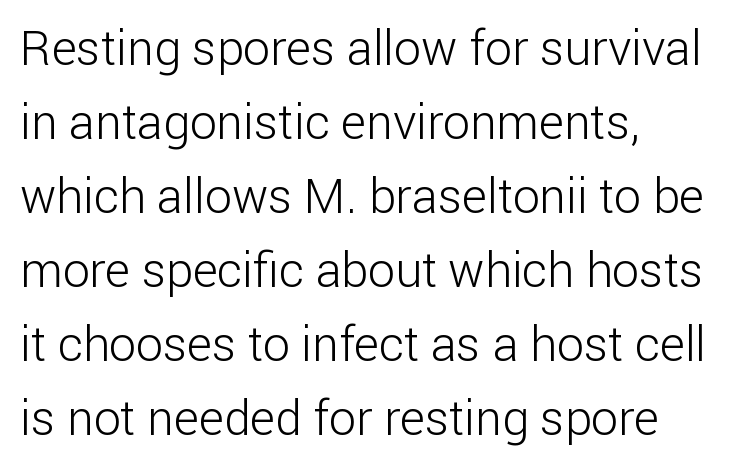
Reading down the column, the eye jumps a familiar distance to each next line. Are there feet on the stems? There aren't — it's a sans. In CSS terms this would be text-align: left. Think of a printed novel: that variable character pitch is what you see here. When letters stand straight like this, we call the style roman or upright.
